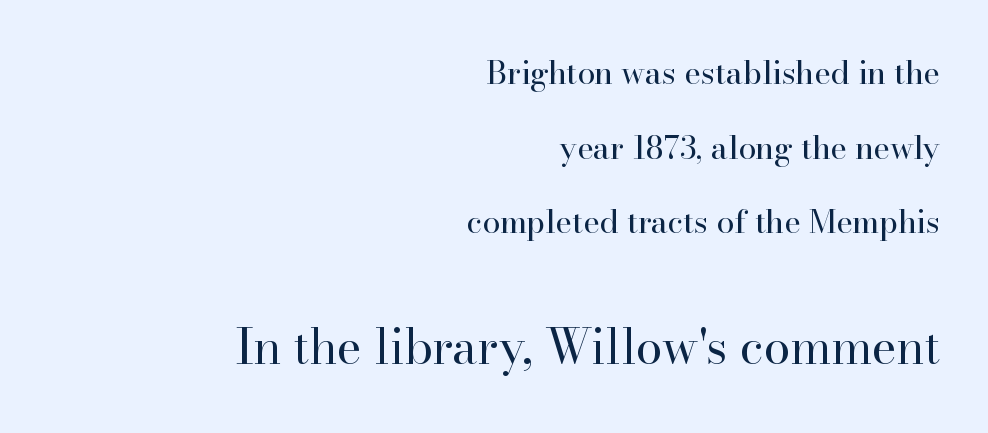
Q: Is the text bold? A: No.
Q: Is the text italic (slanted)? A: No, it is upright.
Q: Is the typeface a serif or a sans-serif typeface? A: Serif.
Q: Is the text underlined? A: No.
Q: How is the paragraph aligned? A: Right-aligned.
Q: Is the spacing between letters normal or unusually wide? A: Normal.
Q: Is the spacing between lines tight, normal or loose? A: Loose.
Q: Which block of text is set in a larger size, the first (top) or the second (bottom)? A: The second (bottom) one.
Q: Width (condensed, normal, or wide)? A: Normal.
Q: Stroke contrast? A: High.
Q: x-height? A: Small.
Q: Monospaced? A: No.
